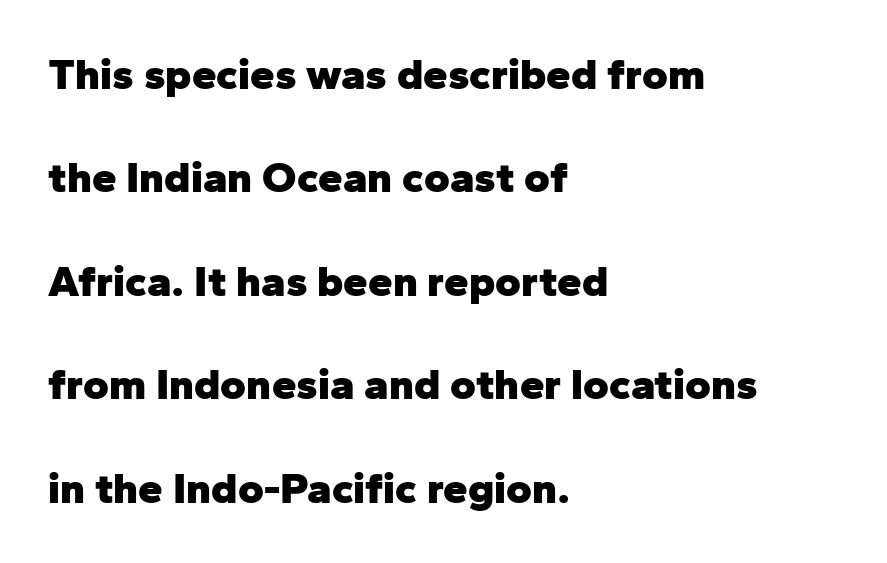
Q: Is the text bold? A: Yes.
Q: Is the text italic (slanted)? A: No, it is upright.
Q: Is the typeface a serif or a sans-serif typeface? A: Sans-serif.
Q: Is the text underlined? A: No.
Q: How is the paragraph aligned? A: Left-aligned.
Q: Is the spacing between letters normal or unusually wide? A: Normal.
Q: Is the spacing between lines tight, normal or loose? A: Loose.
Q: Width (condensed, normal, or wide)? A: Normal.
Q: Stroke contrast? A: Low.
Q: x-height? A: Medium.
Q: Monospaced? A: No.
